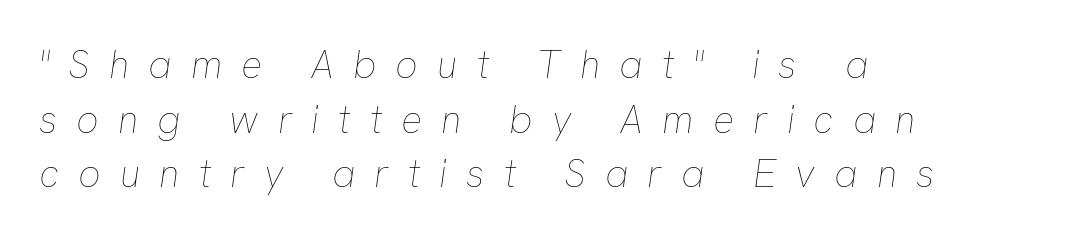
Beneath every word, the page is bare. The letters advance in unequal steps, a hallmark of proportional type. The rendering applies a slant to the glyphs. Vertical stems look standard width or narrower in stroke.
